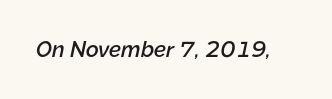
{"italic": "yes", "lean": "right", "slant_degrees": 12, "bold": "semi", "underline": "no", "letter_spacing": "normal", "letter_spacing_em": 0.0, "glyph_px": 22}
